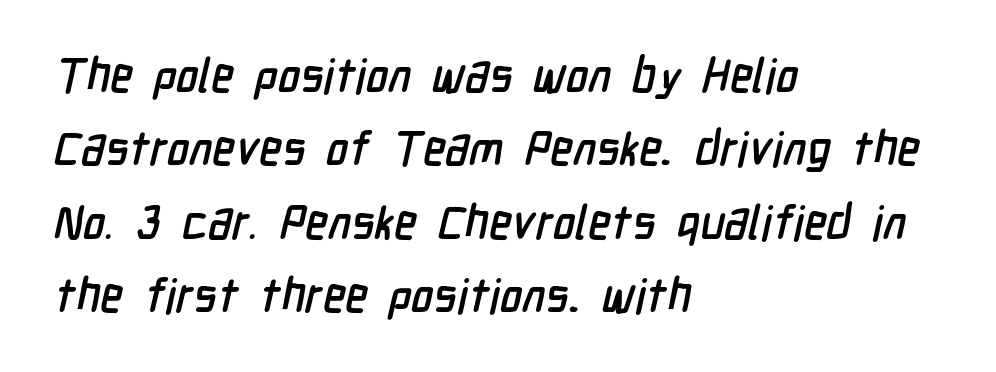
The image shows 47 px condensed sans-serif type; set left-aligned, normal line spacing (1.56x), normal letter spacing, not underlined; low stroke contrast and a medium x-height.
